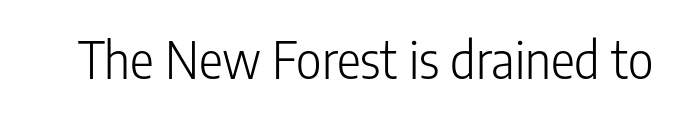
Q: Is the text bold? A: No.
Q: Is the text italic (slanted)? A: No, it is upright.
Q: Is the typeface a serif or a sans-serif typeface? A: Sans-serif.
Q: Is the text underlined? A: No.
Q: Is the spacing between letters normal or unusually wide? A: Normal.
Q: Width (condensed, normal, or wide)? A: Condensed.
Q: Stroke contrast? A: Low.
Q: x-height? A: Medium.
Q: Monospaced? A: No.
